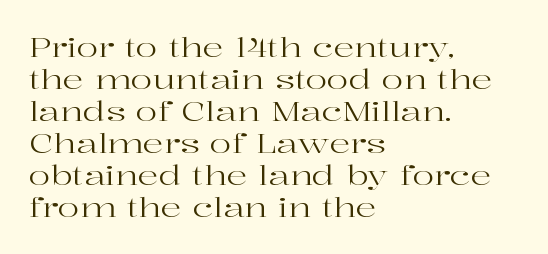
The passage shown is not underscored anywhere. Words appear dense and cohesive because spacing is normal. Alignment: flush left. Unlike italic type, these characters show no tilt at all.
